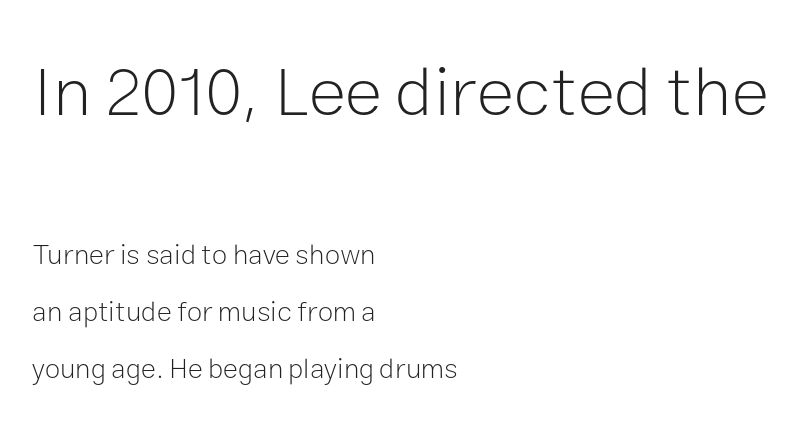
Q: Is the text bold? A: No.
Q: Is the text italic (slanted)? A: No, it is upright.
Q: Is the typeface a serif or a sans-serif typeface? A: Sans-serif.
Q: Is the text underlined? A: No.
Q: How is the paragraph aligned? A: Left-aligned.
Q: Is the spacing between letters normal or unusually wide? A: Normal.
Q: Is the spacing between lines tight, normal or loose? A: Loose.
Q: Which block of text is set in a larger size, the first (top) or the second (bottom)? A: The first (top) one.
Q: Width (condensed, normal, or wide)? A: Normal.
Q: Stroke contrast? A: Low.
Q: x-height? A: Medium.
Q: Monospaced? A: No.
